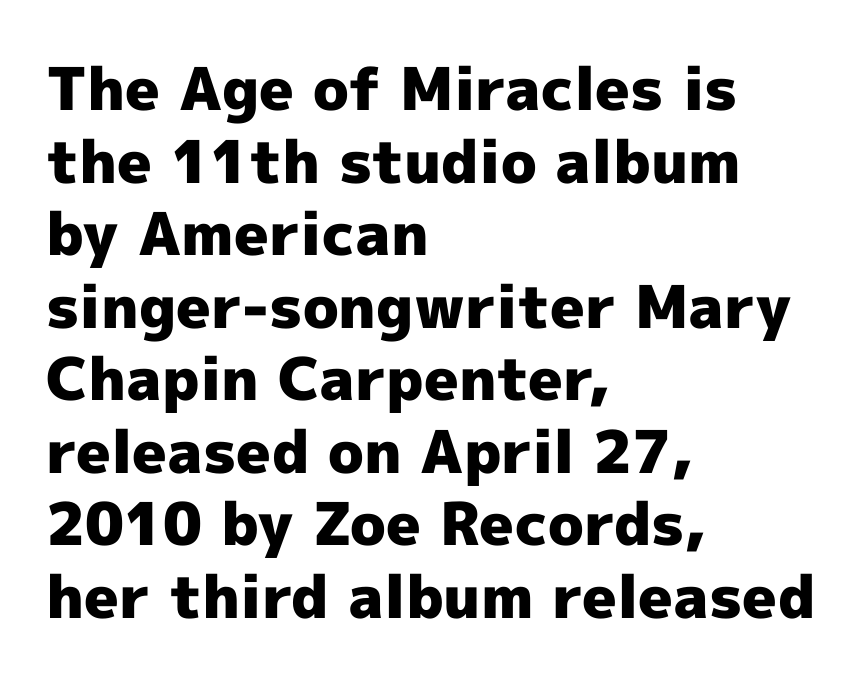
The image shows 59 px heavy sans-serif type, upright; set left-aligned, line spacing 1.23x, normal letter spacing, not underlined; a medium x-height.
